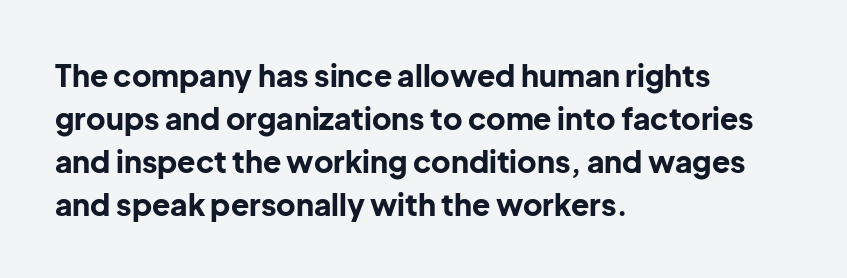
Every stem runs plumb, perpendicular to the baseline. Each new line begins a customary step beneath the previous one. Notice how the passage keeps a crisp vertical edge on the left only. Each letter's strokes conclude bluntly, with no projecting serifs. Rule under the text: the space is simply empty. Inter-character spacing is left at the font's built-in metrics.
